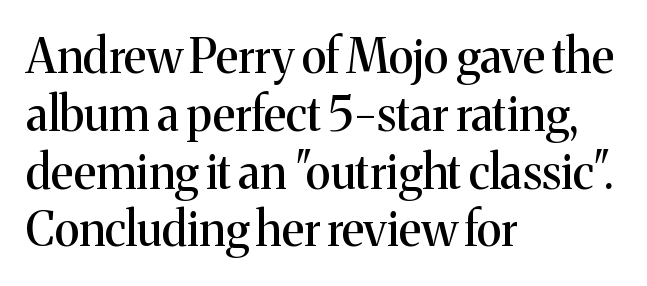
Beneath every word, the page is bare. Is there any slant? The stems are plumb. Each line starts at the same left margin while the right side varies. The type family on display is of the serif kind. These lines are rendered in a variable-pitch font.
